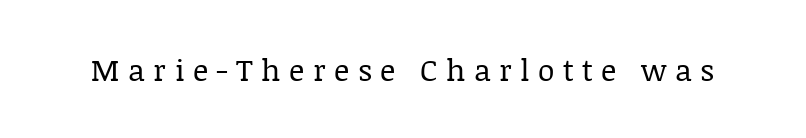
Q: Is the text bold? A: No.
Q: Is the text italic (slanted)? A: No, it is upright.
Q: Is the typeface a serif or a sans-serif typeface? A: Serif.
Q: Is the text underlined? A: No.
Q: Is the spacing between letters normal or unusually wide? A: Unusually wide.
Q: Width (condensed, normal, or wide)? A: Normal.
Q: Stroke contrast? A: Low.
Q: x-height? A: Large.
Q: Monospaced? A: No.
